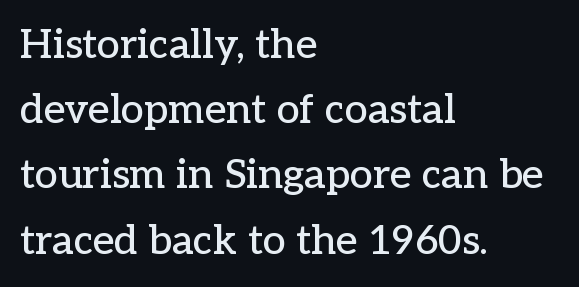
Q: Is the text italic (slanted)? A: No, it is upright.
Q: Is the typeface a serif or a sans-serif typeface? A: Serif.
Q: Is the text underlined? A: No.
Q: How is the paragraph aligned? A: Left-aligned.
Q: Is the spacing between letters normal or unusually wide? A: Normal.
Q: Is the spacing between lines tight, normal or loose? A: Normal.
Q: Width (condensed, normal, or wide)? A: Normal.
Q: Stroke contrast? A: Low.
Q: x-height? A: Medium.
Q: Monospaced? A: No.
